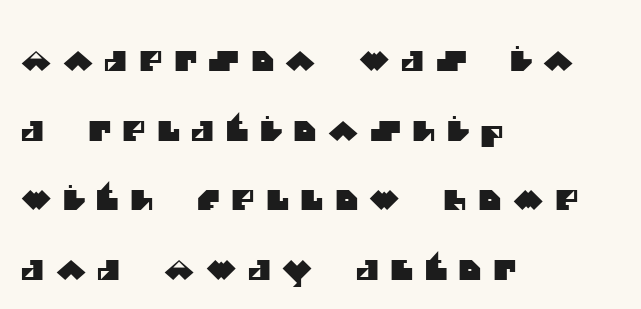
The image shows 28 px sans-serif type; set left-aligned, loose line spacing (2.49x), unusually wide letter spacing (+0.41 em), not underlined; medium stroke contrast and a large x-height.
